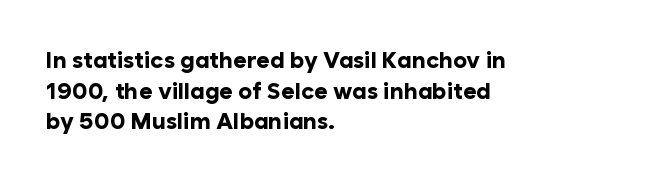
Nobody touched the tracking dial on this one. Heft: maximum for text — a bold. The rendering anchors every line to the left-hand side. The line-height multiplier appears to be the usual default.
